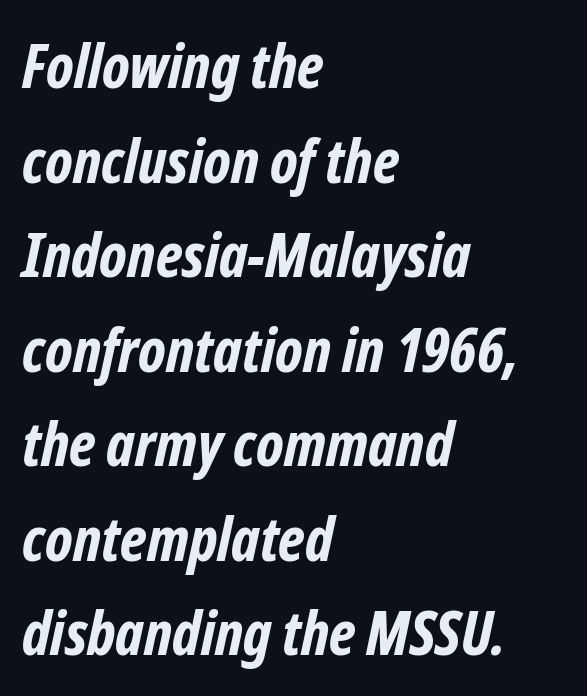
{"serif": "no", "bold": "yes", "weight": "bold", "width": "condensed", "stroke_contrast": "low", "x_height": "medium", "monospaced": "no", "underline": "no", "align": "left", "line_spacing": "normal", "line_spacing_ratio": 1.55, "letter_spacing": "normal", "letter_spacing_em": 0.0, "glyph_px": 61}
